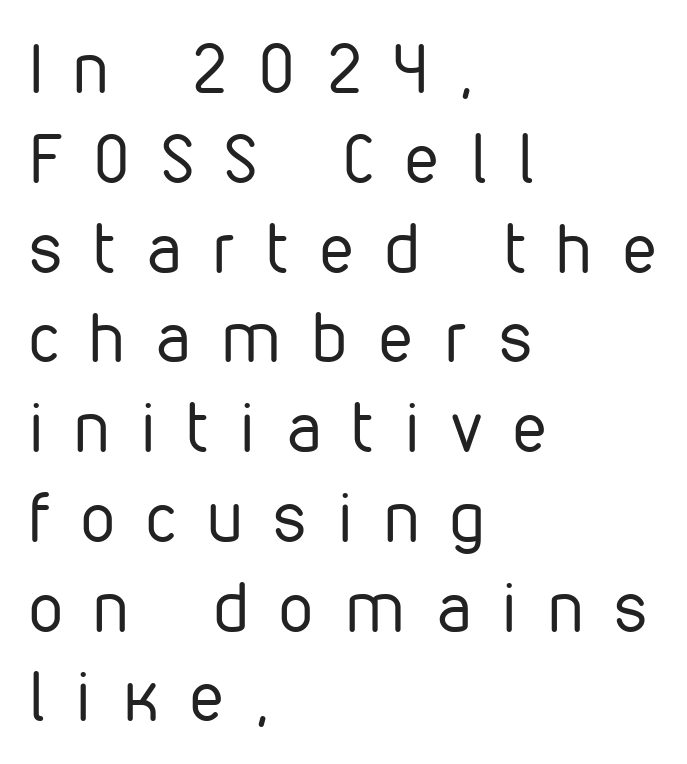
Q: Is the text bold? A: No.
Q: Is the text italic (slanted)? A: No, it is upright.
Q: Is the typeface a serif or a sans-serif typeface? A: Sans-serif.
Q: Is the text underlined? A: No.
Q: How is the paragraph aligned? A: Left-aligned.
Q: Is the spacing between letters normal or unusually wide? A: Unusually wide.
Q: Is the spacing between lines tight, normal or loose? A: Normal.
Q: Width (condensed, normal, or wide)? A: Condensed.
Q: Stroke contrast? A: Low.
Q: x-height? A: Medium.
Q: Monospaced? A: No.
